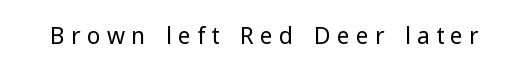
{"italic": "no", "bold": "no", "underline": "no", "letter_spacing": "wide", "letter_spacing_em": 0.26, "glyph_px": 23}
